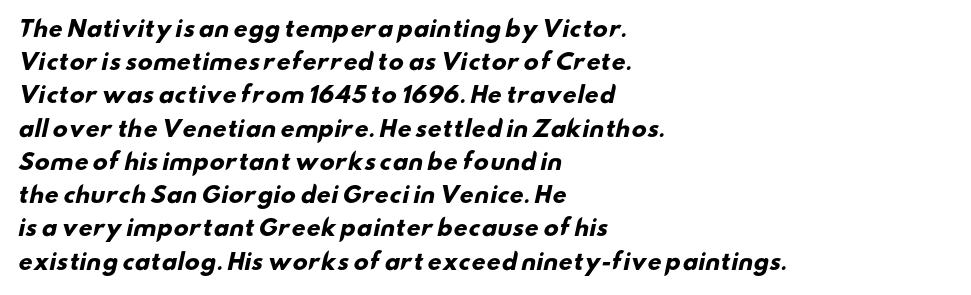
The image shows 22 px bold type; set left-aligned, normal line spacing (1.51x), normal letter spacing, not underlined.
